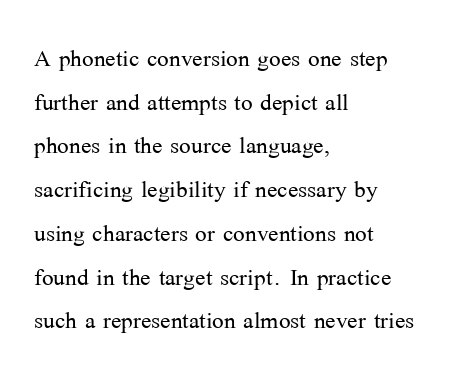
The image shows 31 px light serif type, upright; set left-aligned, normal line spacing (1.41x), normal letter spacing, not underlined; medium stroke contrast and a medium x-height.
